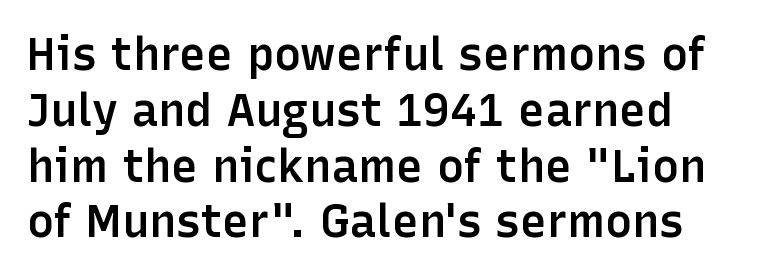
The image shows 45 px semibold sans-serif type, upright; set line spacing 1.24x, normal letter spacing, not underlined; low stroke contrast and a medium x-height.
